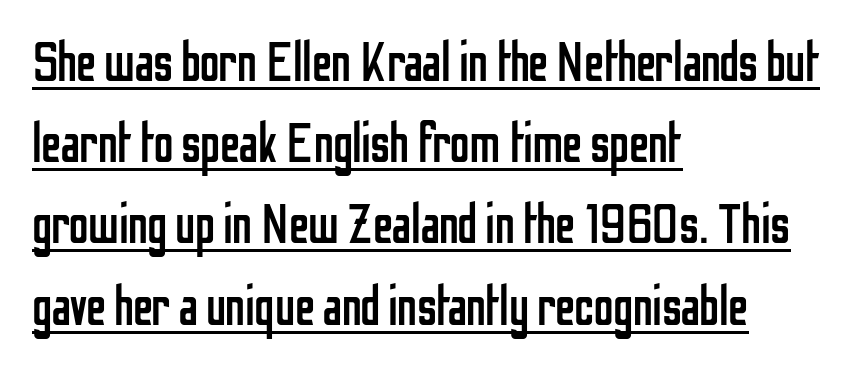
Q: Is the text bold? A: No.
Q: Is the text italic (slanted)? A: No, it is upright.
Q: Is the typeface a serif or a sans-serif typeface? A: Sans-serif.
Q: Is the text underlined? A: Yes.
Q: How is the paragraph aligned? A: Left-aligned.
Q: Is the spacing between letters normal or unusually wide? A: Normal.
Q: Is the spacing between lines tight, normal or loose? A: Normal.
Q: Width (condensed, normal, or wide)? A: Condensed.
Q: Stroke contrast? A: Low.
Q: x-height? A: Medium.
Q: Monospaced? A: No.
